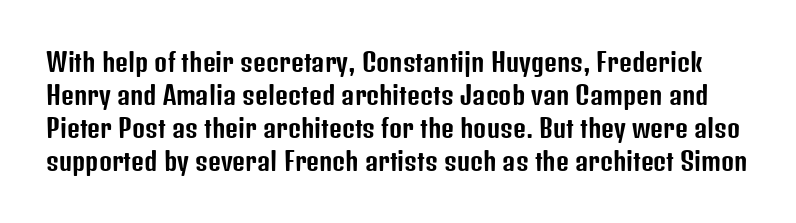
The image shows 25 px text type, upright; set normal line spacing (1.32x), normal letter spacing, not underlined.
